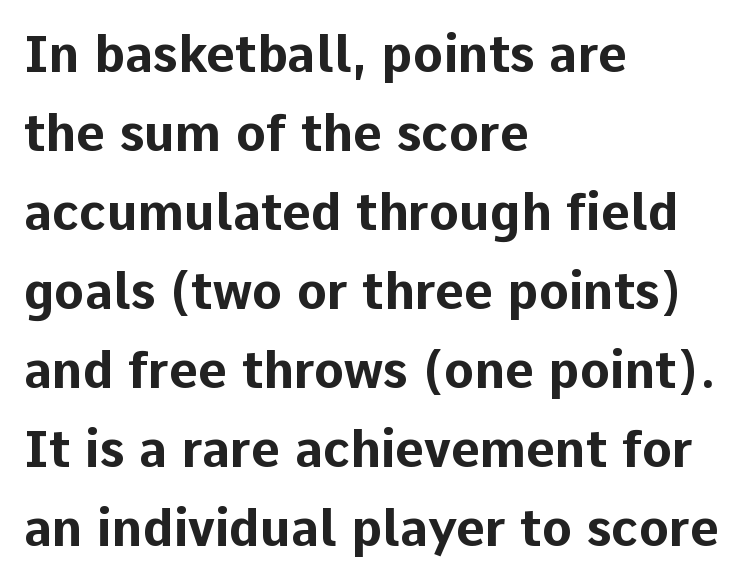
The image shows 50 px bold sans-serif type, upright; set left-aligned, normal line spacing (1.58x), normal letter spacing, not underlined; low stroke contrast and a medium x-height.
